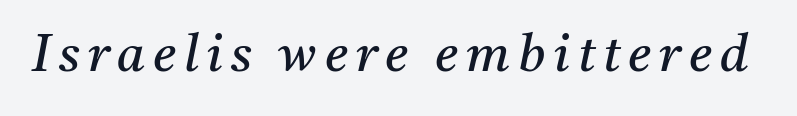
{"serif": "yes", "italic": "yes", "lean": "right", "slant_degrees": 11, "bold": "no", "weight": "regular", "width": "normal", "stroke_contrast": "medium", "x_height": "medium", "monospaced": "no", "underline": "no", "glyph_px": 51}
